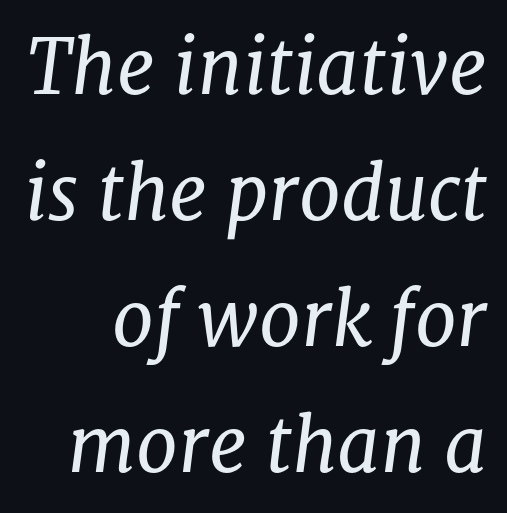
Q: Is the text bold? A: No.
Q: Is the text italic (slanted)? A: Yes, it leans right by about 8 degrees.
Q: Is the typeface a serif or a sans-serif typeface? A: Serif.
Q: Is the text underlined? A: No.
Q: Is the spacing between letters normal or unusually wide? A: Normal.
Q: Is the spacing between lines tight, normal or loose? A: Normal.
Q: Width (condensed, normal, or wide)? A: Normal.
Q: Stroke contrast? A: Low.
Q: x-height? A: Medium.
Q: Monospaced? A: No.
